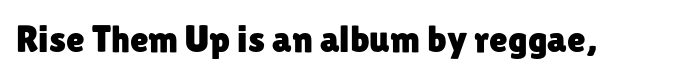
{"serif": "no", "italic": "no", "width": "normal", "stroke_contrast": "low", "x_height": "medium", "monospaced": "no", "underline": "no", "letter_spacing": "normal", "letter_spacing_em": 0.0, "glyph_px": 38}
